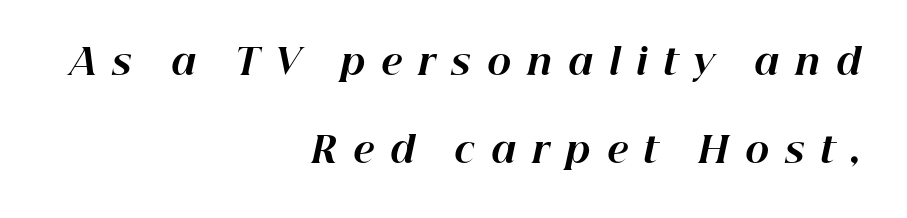
The image shows 36 px bold type, italic (leaning right); set right-aligned, loose line spacing (2.45x), unusually wide letter spacing (+0.44 em), not underlined; high stroke contrast and a medium x-height.
